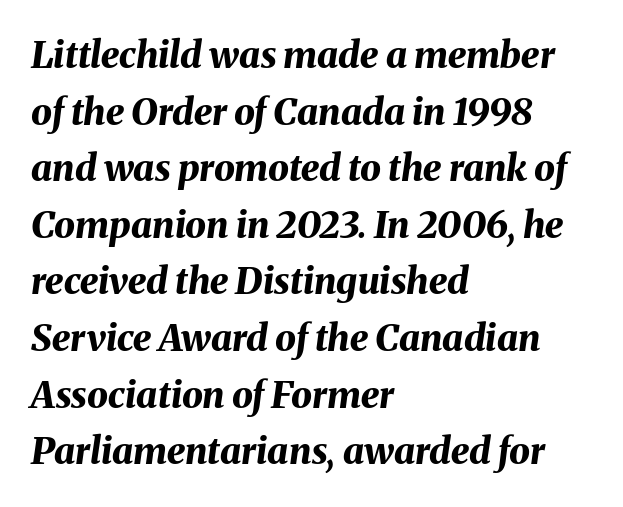
Q: Is the text bold? A: Yes.
Q: Is the text italic (slanted)? A: Yes, it leans right by about 8 degrees.
Q: Is the text underlined? A: No.
Q: How is the paragraph aligned? A: Left-aligned.
Q: Is the spacing between letters normal or unusually wide? A: Normal.
Q: Is the spacing between lines tight, normal or loose? A: Normal.
Q: Width (condensed, normal, or wide)? A: Normal.
Q: Stroke contrast? A: Medium.
Q: x-height? A: Medium.
Q: Monospaced? A: No.
